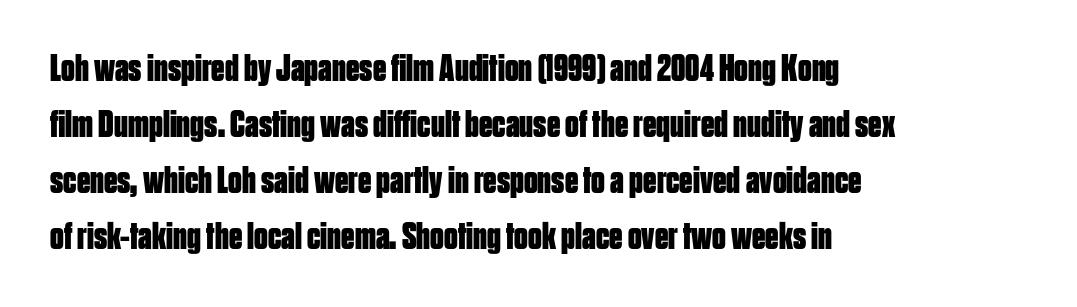
{"serif": "no", "italic": "no", "bold": "yes", "weight": "bold", "width": "condensed", "stroke_contrast": "low", "x_height": "large", "monospaced": "no", "underline": "no", "align": "left", "line_spacing": "normal", "line_spacing_ratio": 1.47, "letter_spacing": "normal", "letter_spacing_em": 0.0, "glyph_px": 38}
